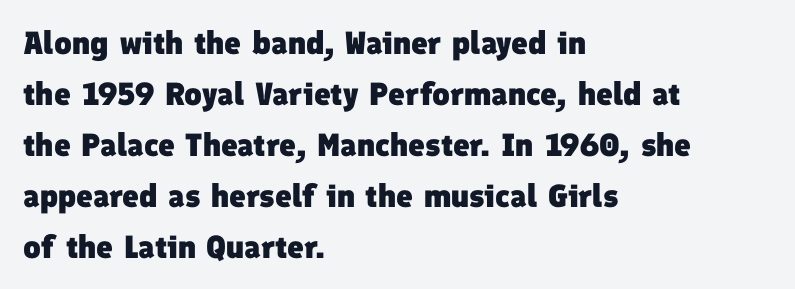
Q: Is the text bold? A: Yes.
Q: Is the typeface a serif or a sans-serif typeface? A: Sans-serif.
Q: Is the text underlined? A: No.
Q: How is the paragraph aligned? A: Left-aligned.
Q: Is the spacing between letters normal or unusually wide? A: Normal.
Q: Is the spacing between lines tight, normal or loose? A: Normal.
Q: Width (condensed, normal, or wide)? A: Normal.
Q: Stroke contrast? A: Low.
Q: x-height? A: Medium.
Q: Monospaced? A: No.
